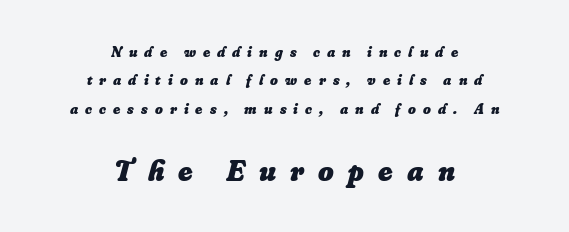
{"italic": "yes", "lean": "right", "slant_degrees": 16, "bold": "yes", "weight": "heavy", "width": "normal", "stroke_contrast": "low", "x_height": "small", "monospaced": "no", "underline": "no", "align": "center", "line_spacing_ratio": 1.89, "letter_spacing": "wide", "letter_spacing_em": 0.47, "larger_block": "second", "size_ratio": 2.0, "glyph_px": 30}
